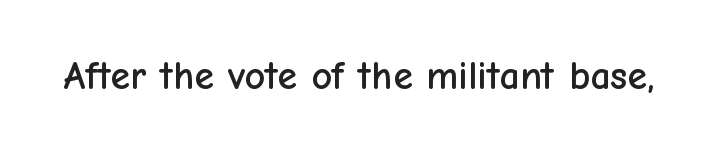
The image shows 40 px sans-serif type, upright; set normal letter spacing, not underlined; low stroke contrast and a medium x-height.
